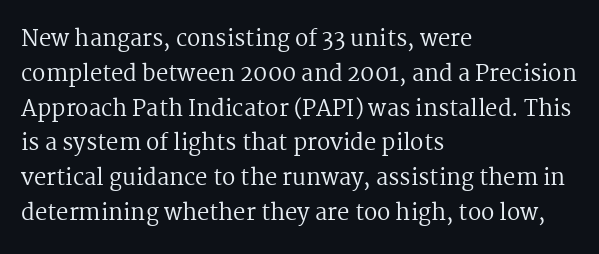
Q: Is the text bold? A: No.
Q: Is the text italic (slanted)? A: No, it is upright.
Q: Is the text underlined? A: No.
Q: How is the paragraph aligned? A: Left-aligned.
Q: Is the spacing between letters normal or unusually wide? A: Normal.
Q: Is the spacing between lines tight, normal or loose? A: Normal.
